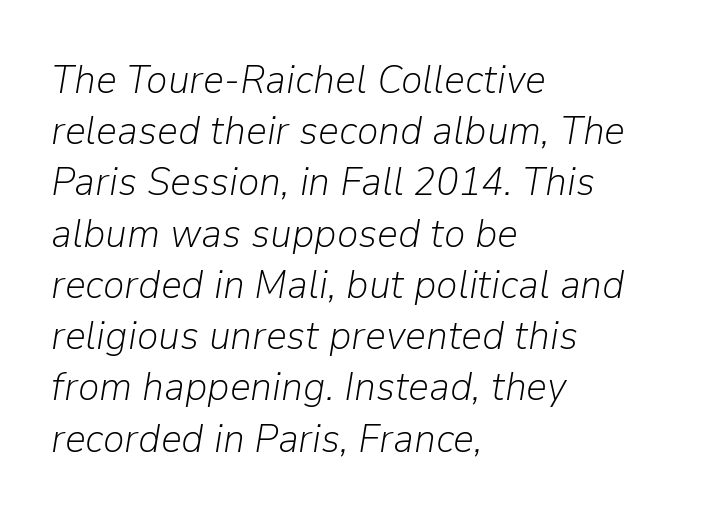
Q: Is the text bold? A: No.
Q: Is the text italic (slanted)? A: Yes, it leans right by about 9 degrees.
Q: Is the text underlined? A: No.
Q: How is the paragraph aligned? A: Left-aligned.
Q: Is the spacing between letters normal or unusually wide? A: Normal.
Q: Is the spacing between lines tight, normal or loose? A: Normal.
Q: Width (condensed, normal, or wide)? A: Normal.
Q: Stroke contrast? A: Low.
Q: x-height? A: Medium.
Q: Monospaced? A: No.
